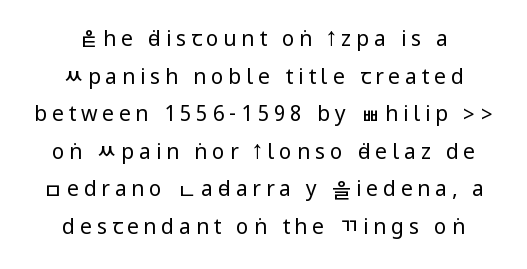
Q: Is the text bold? A: No.
Q: Is the text italic (slanted)? A: No, it is upright.
Q: Is the text underlined? A: No.
Q: How is the paragraph aligned? A: Centered.
Q: Is the spacing between letters normal or unusually wide? A: Unusually wide.
